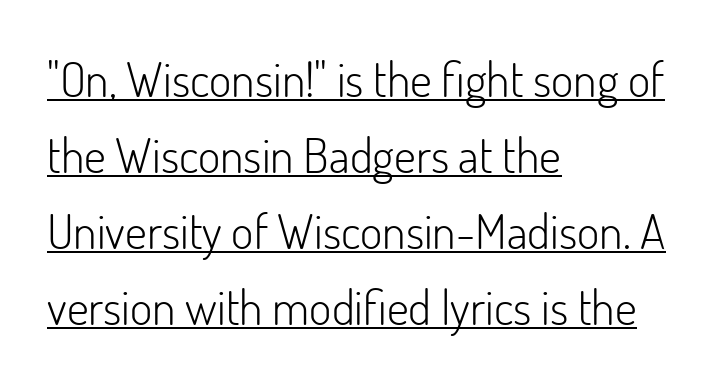
The image shows 48 px light sans-serif type, upright; set left-aligned, normal line spacing (1.58x), normal letter spacing, underlined; low stroke contrast and a small x-height.
